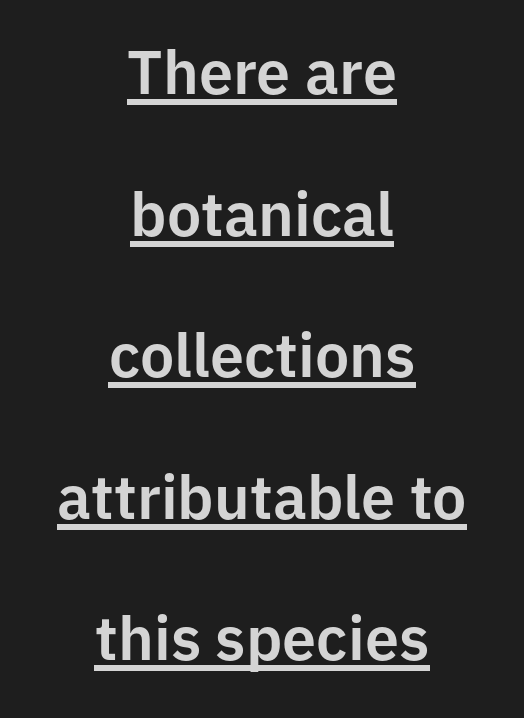
The image shows 61 px sans-serif type, upright; set centered, loose line spacing (2.32x), normal letter spacing, underlined; low stroke contrast and a medium x-height.
